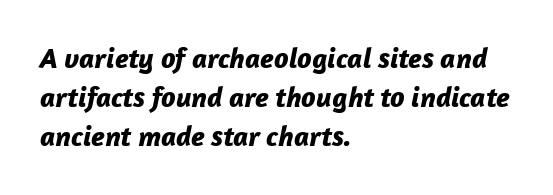
Q: Is the text bold? A: Yes.
Q: Is the text italic (slanted)? A: Yes, it leans right by about 12 degrees.
Q: Is the text underlined? A: No.
Q: How is the paragraph aligned? A: Left-aligned.
Q: Is the spacing between letters normal or unusually wide? A: Normal.
Q: Is the spacing between lines tight, normal or loose? A: Normal.
Q: Width (condensed, normal, or wide)? A: Normal.
Q: Stroke contrast? A: Low.
Q: x-height? A: Medium.
Q: Monospaced? A: No.
